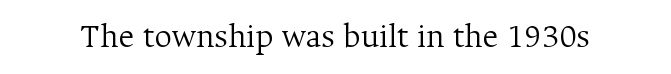
The face looks like a standard text weight, possibly lighter. Caption: standard tracking, unaltered. Posture: upright roman. Do the characters align in a grid? No, the font is proportional. Typographically, this falls in the serif category. The passage shown is not underscored anywhere.
